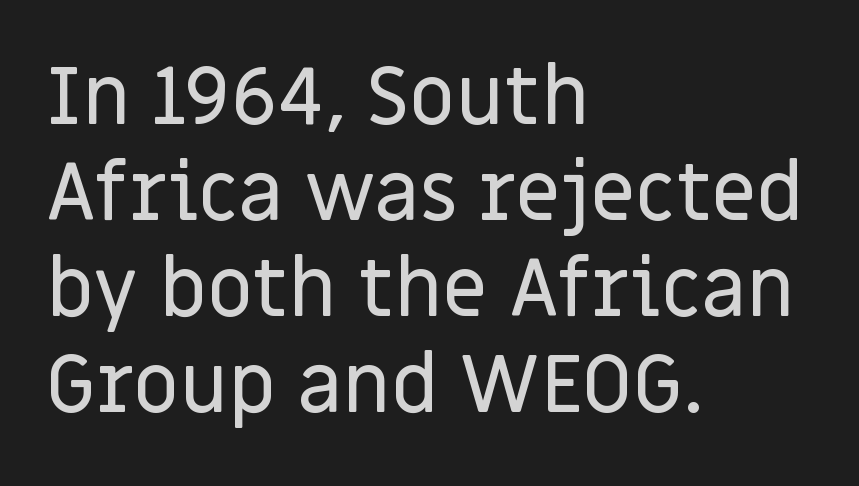
The image shows 80 px sans-serif type, upright; set left-aligned, line spacing 1.2x, normal letter spacing, not underlined; low stroke contrast and a large x-height.
